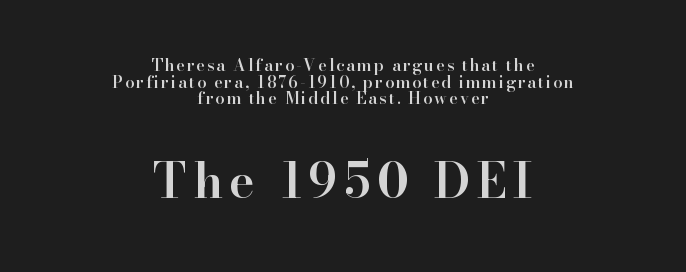
{"serif": "yes", "italic": "no", "bold": "semi", "weight": "semibold", "width": "normal", "stroke_contrast": "high", "x_height": "small", "monospaced": "no", "underline": "no", "align": "center", "line_spacing": "tight", "line_spacing_ratio": 1.04, "larger_block": "second", "size_ratio": 3.06, "glyph_px": 49}
